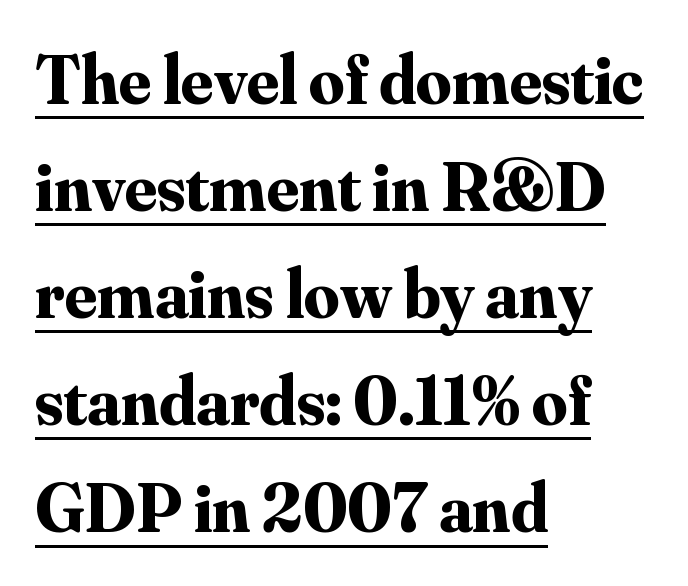
{"serif": "yes", "italic": "no", "bold": "yes", "weight": "bold", "width": "normal", "stroke_contrast": "medium", "x_height": "small", "monospaced": "no", "underline": "yes", "align": "left", "line_spacing": "normal", "line_spacing_ratio": 1.53, "letter_spacing": "normal", "letter_spacing_em": 0.0, "glyph_px": 70}
